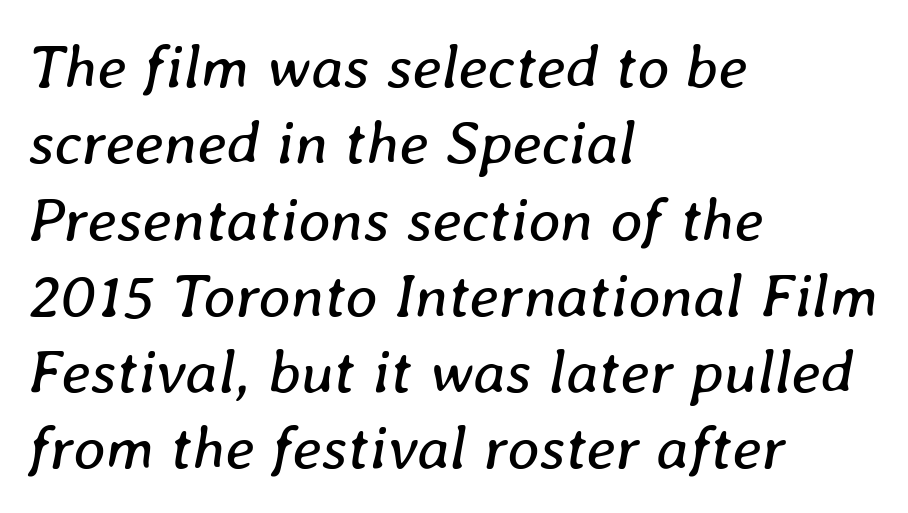
The image shows 62 px regular-weight type, italic (leaning right); set left-aligned, line spacing 1.23x, normal letter spacing, not underlined; low stroke contrast and a medium x-height.
